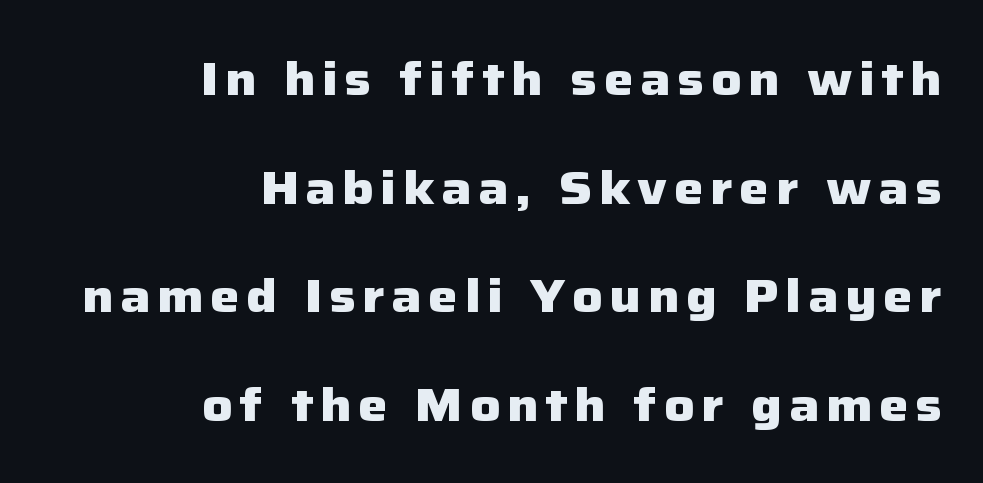
{"serif": "no", "italic": "no", "bold": "yes", "weight": "heavy", "width": "normal", "stroke_contrast": "low", "x_height": "medium", "monospaced": "no", "underline": "no", "align": "right", "line_spacing": "loose", "line_spacing_ratio": 2.31, "glyph_px": 47}
